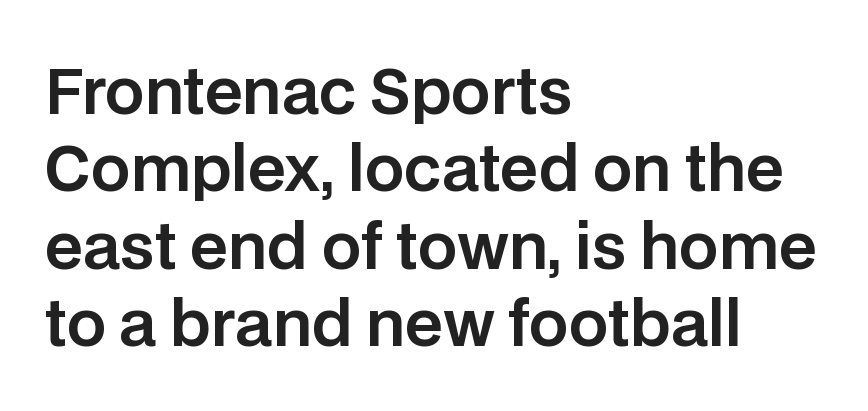
{"serif": "no", "italic": "no", "width": "normal", "stroke_contrast": "low", "x_height": "large", "monospaced": "no", "underline": "no", "align": "left", "line_spacing": "normal", "line_spacing_ratio": 1.25, "letter_spacing": "normal", "letter_spacing_em": 0.0, "glyph_px": 62}
